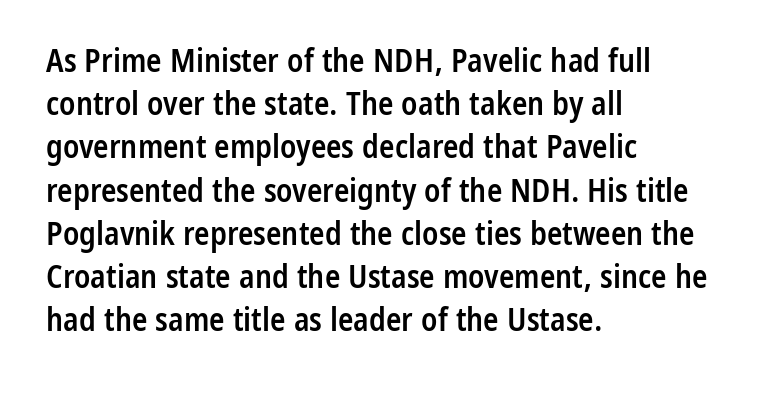
{"serif": "no", "italic": "no", "bold": "semi", "weight": "semibold", "width": "condensed", "stroke_contrast": "low", "x_height": "medium", "monospaced": "no", "underline": "no", "align": "left", "line_spacing": "normal", "line_spacing_ratio": 1.35, "letter_spacing": "normal", "letter_spacing_em": 0.0, "glyph_px": 32}
